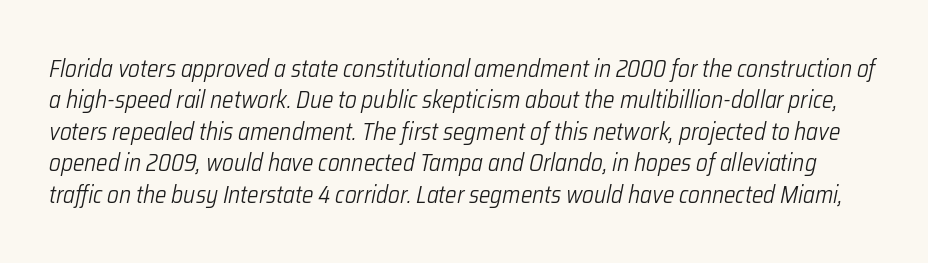
Q: Is the text bold? A: No.
Q: Is the text italic (slanted)? A: Yes, it leans right by about 12 degrees.
Q: Is the text underlined? A: No.
Q: Is the spacing between letters normal or unusually wide? A: Normal.
Q: Is the spacing between lines tight, normal or loose? A: Normal.
